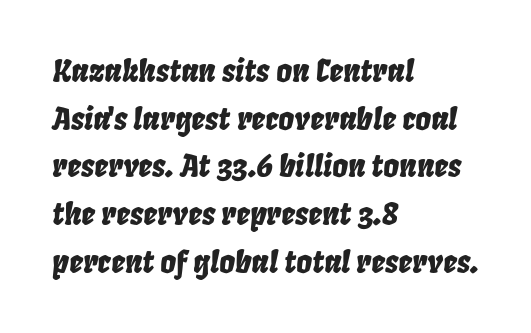
What stands out about the letter spacing? Nothing — it is the standard amount. Underline: absent. The font's italic variant was chosen for this text. Looks like regular typesetting: each glyph gets only the width it needs. Typeset ragged right — the left edge is the straight one.
